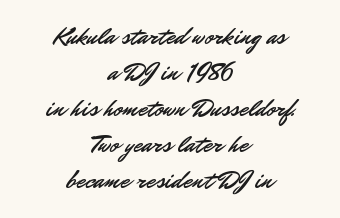
{"underline": "no", "align": "center", "line_spacing": "normal", "line_spacing_ratio": 1.44, "letter_spacing": "normal", "letter_spacing_em": 0.0, "glyph_px": 25}
